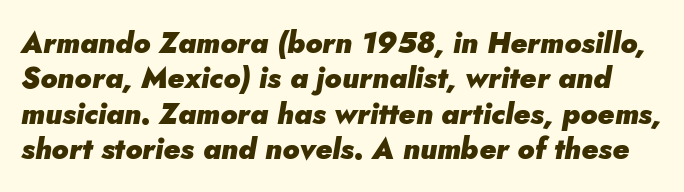
{"italic": "yes", "lean": "right", "slant_degrees": 5, "bold": "yes", "weight": "heavy", "width": "normal", "stroke_contrast": "low", "x_height": "small", "monospaced": "no", "underline": "no", "line_spacing_ratio": 1.22, "letter_spacing": "normal", "letter_spacing_em": 0.0, "glyph_px": 29}
